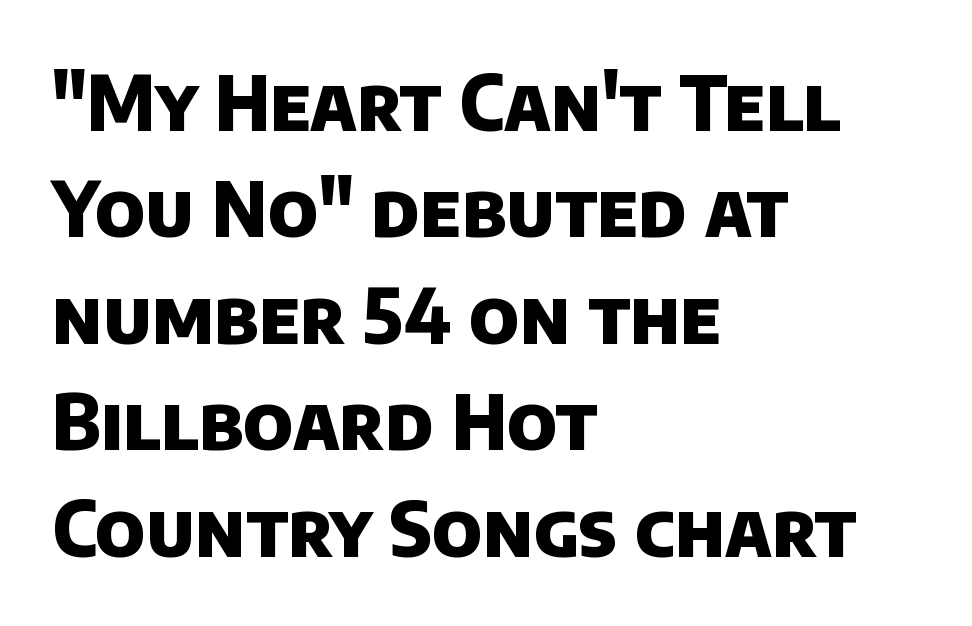
{"serif": "no", "bold": "yes", "weight": "heavy", "width": "normal", "stroke_contrast": "low", "x_height": "large", "monospaced": "no", "underline": "no", "align": "left", "line_spacing": "normal", "line_spacing_ratio": 1.4, "letter_spacing": "normal", "letter_spacing_em": 0.0, "glyph_px": 76}
